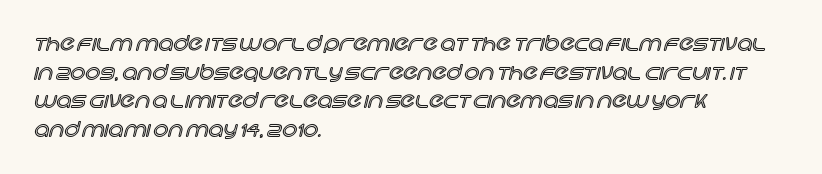
Q: Is the text italic (slanted)? A: Yes.
Q: Is the text underlined? A: No.
Q: How is the paragraph aligned? A: Left-aligned.
Q: Is the spacing between letters normal or unusually wide? A: Normal.
Q: Is the spacing between lines tight, normal or loose? A: Normal.
